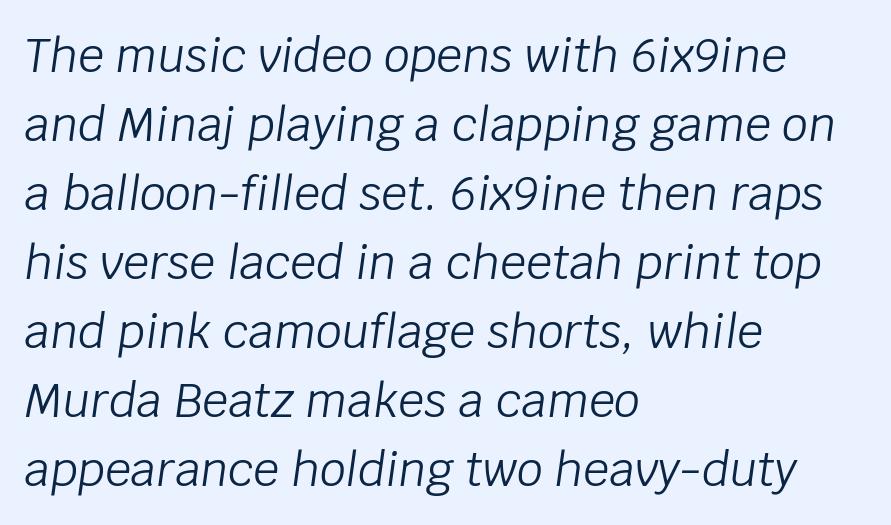
{"italic": "yes", "lean": "right", "slant_degrees": 8, "bold": "no", "weight": "light", "width": "normal", "stroke_contrast": "low", "x_height": "large", "monospaced": "no", "underline": "no", "align": "left", "line_spacing": "normal", "line_spacing_ratio": 1.5, "letter_spacing": "normal", "letter_spacing_em": 0.0, "glyph_px": 46}
